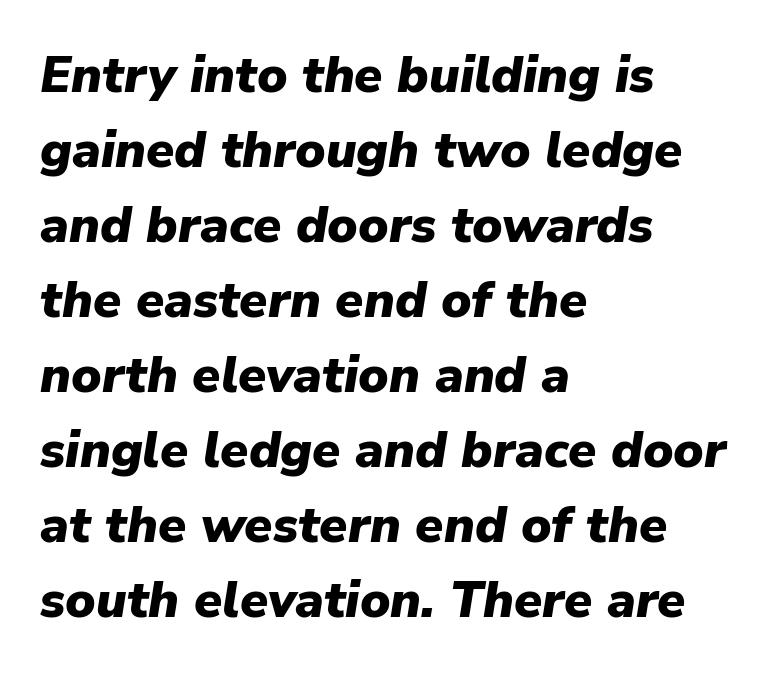
{"italic": "yes", "lean": "right", "slant_degrees": 9, "bold": "yes", "weight": "heavy", "width": "normal", "stroke_contrast": "low", "x_height": "medium", "monospaced": "no", "underline": "no", "align": "left", "line_spacing": "normal", "line_spacing_ratio": 1.47, "letter_spacing": "normal", "letter_spacing_em": 0.0, "glyph_px": 51}
